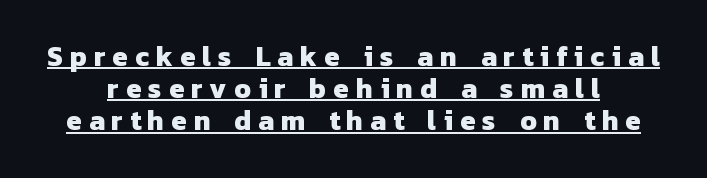
Typographically, this falls in the sans-serif category. The type is letterspaced generously, with wide tracking. The sample's only ornament is a line tracing under the words. A typesetter would call this proportional, since set widths differ per character.
